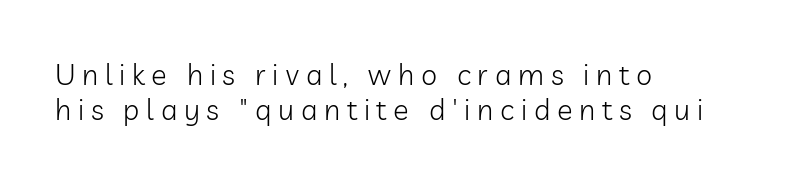
Q: Is the text bold? A: No.
Q: Is the text italic (slanted)? A: No, it is upright.
Q: Is the typeface a serif or a sans-serif typeface? A: Sans-serif.
Q: Is the text underlined? A: No.
Q: How is the paragraph aligned? A: Left-aligned.
Q: Is the spacing between letters normal or unusually wide? A: Unusually wide.
Q: Width (condensed, normal, or wide)? A: Normal.
Q: Stroke contrast? A: Low.
Q: x-height? A: Medium.
Q: Monospaced? A: No.
